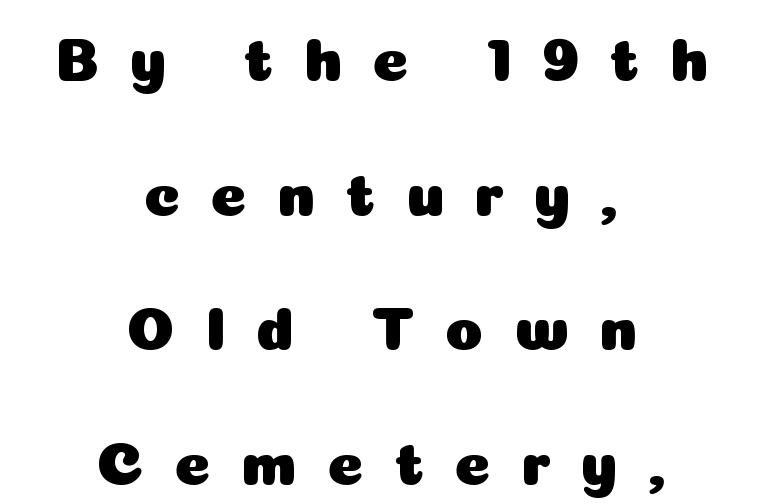
The image shows 62 px sans-serif type, upright; set centered, loose line spacing (2.17x), unusually wide letter spacing (+0.48 em), not underlined; low stroke contrast and a medium x-height.
